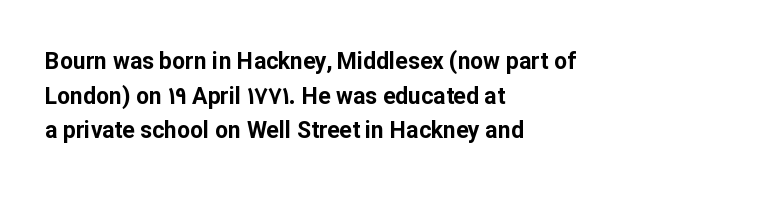
The image shows 23 px bold type, upright; set left-aligned, normal line spacing (1.51x), normal letter spacing, not underlined.
